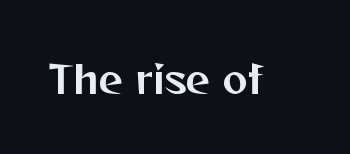
{"serif": "no", "italic": "no", "width": "normal", "stroke_contrast": "medium", "x_height": "medium", "monospaced": "no", "underline": "no", "letter_spacing": "normal", "letter_spacing_em": 0.0, "glyph_px": 38}
